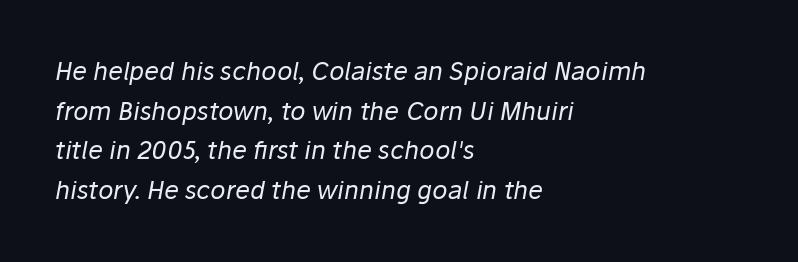
Q: Is the text bold? A: No.
Q: Is the text italic (slanted)? A: Yes, it leans right by about 10 degrees.
Q: Is the text underlined? A: No.
Q: How is the paragraph aligned? A: Left-aligned.
Q: Is the spacing between letters normal or unusually wide? A: Normal.
Q: Is the spacing between lines tight, normal or loose? A: Normal.
